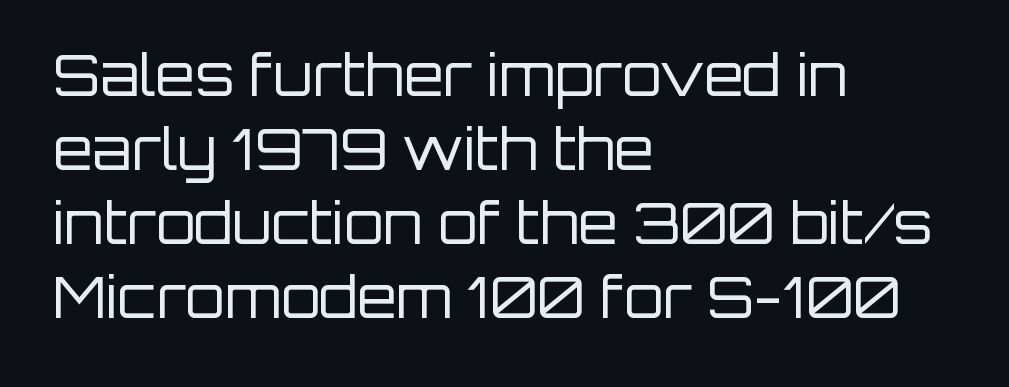
The image shows 57 px regular-weight sans-serif type, upright; set left-aligned, normal line spacing (1.3x), normal letter spacing, not underlined; low stroke contrast and a large x-height.
